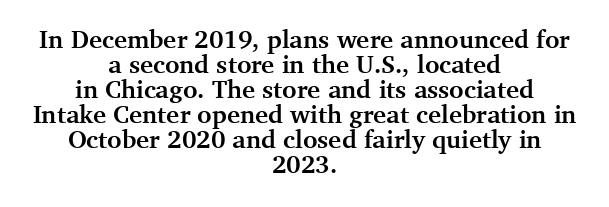
{"italic": "no", "bold": "yes", "underline": "no", "align": "center", "line_spacing": "tight", "line_spacing_ratio": 1.0, "letter_spacing": "normal", "letter_spacing_em": 0.0, "glyph_px": 25}
